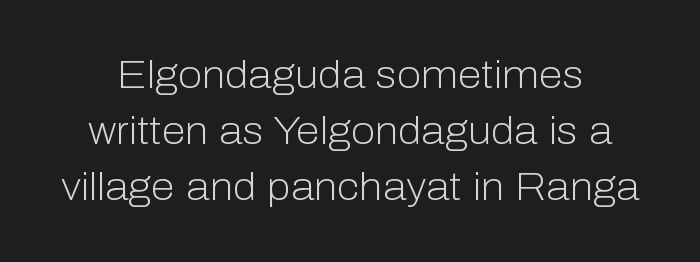
Anything drawn beneath the words? Only blank space. The rendering uses natural spacing where letterforms have individual widths. Quick note: interline space is typical. Default kerning and tracking; the words read as compact shapes.
